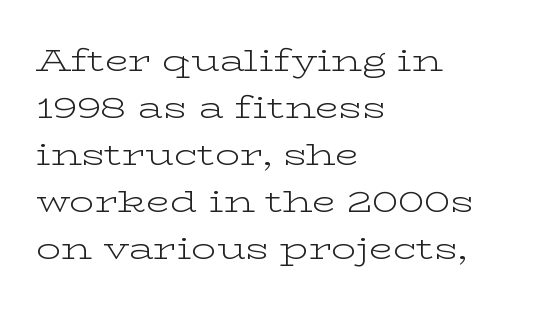
Tracking value appears to be zero — textbook default spacing. The font sits on the lighter half of the weight spectrum, regular included. Honestly, there is no underline to notice here at all. The specimen reads as upright at a glance. The face used here is proportionally spaced, like ordinary book or web type. This is serif lettering, the kind often seen in printed books.
